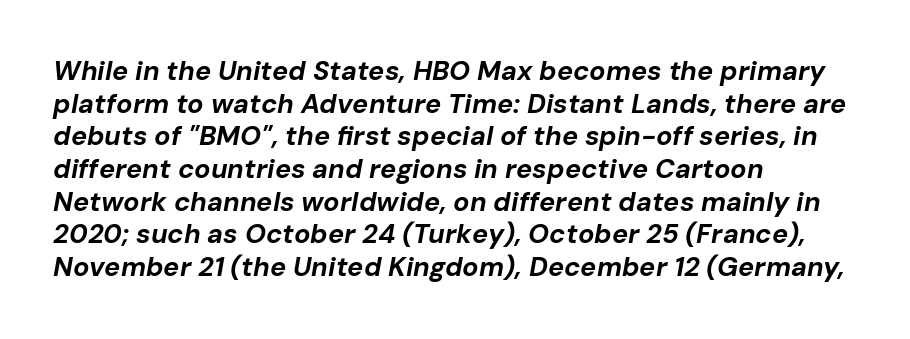
Q: Is the text bold? A: Yes.
Q: Is the text italic (slanted)? A: Yes, it leans right by about 10 degrees.
Q: Is the text underlined? A: No.
Q: How is the paragraph aligned? A: Left-aligned.
Q: Is the spacing between letters normal or unusually wide? A: Normal.
